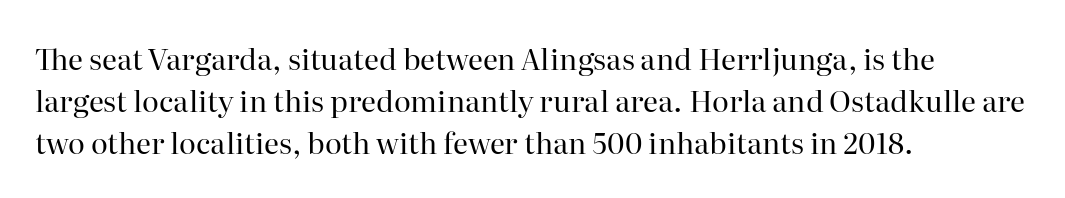
The image shows 29 px regular-weight serif type, upright; set left-aligned, normal line spacing (1.44x), normal letter spacing, not underlined; high stroke contrast and a medium x-height.
